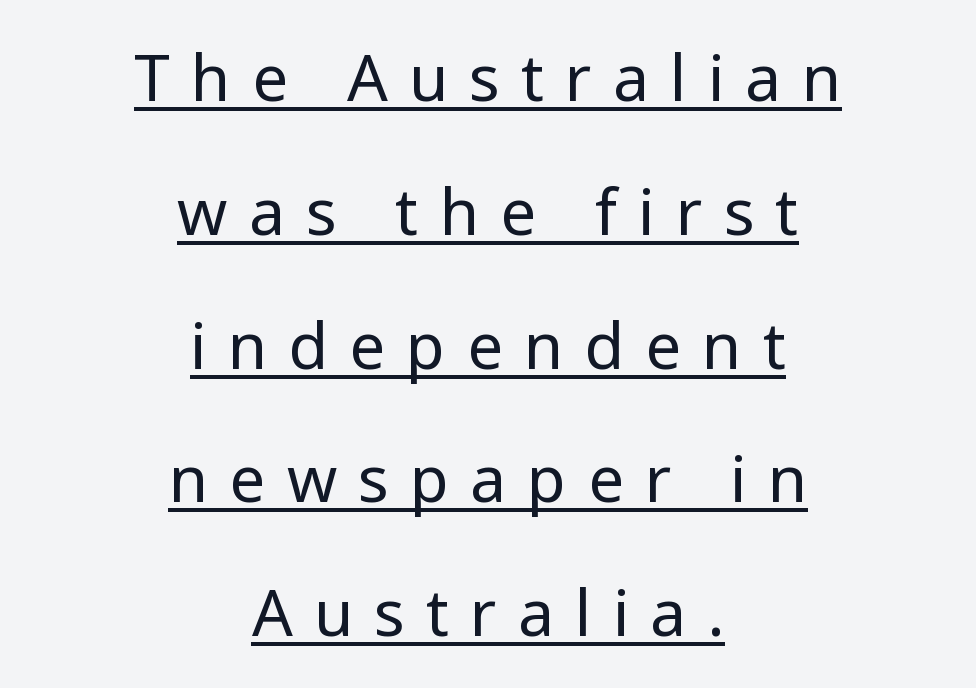
{"serif": "no", "italic": "no", "bold": "no", "weight": "regular", "width": "normal", "stroke_contrast": "low", "x_height": "medium", "monospaced": "no", "underline": "yes", "align": "center", "line_spacing": "loose", "line_spacing_ratio": 2.09, "letter_spacing": "wide", "letter_spacing_em": 0.33, "glyph_px": 64}
